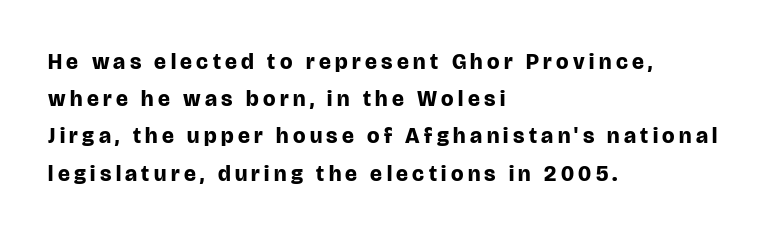
The image shows 22 px bold type, upright; set left-aligned, normal line spacing (1.69x), unusually wide letter spacing (+0.2 em), not underlined.
